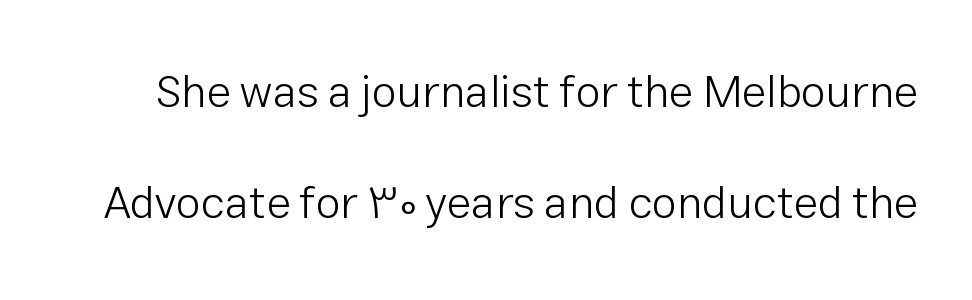
The image shows 45 px light sans-serif type, upright; set loose line spacing (2.47x), normal letter spacing, not underlined; low stroke contrast and a medium x-height.
